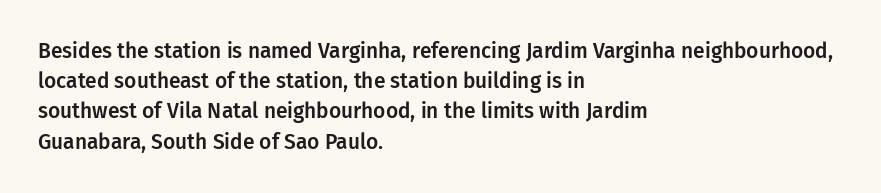
Q: Is the text italic (slanted)? A: No, it is upright.
Q: Is the text underlined? A: No.
Q: How is the paragraph aligned? A: Left-aligned.
Q: Is the spacing between letters normal or unusually wide? A: Normal.
Q: Is the spacing between lines tight, normal or loose? A: Normal.
